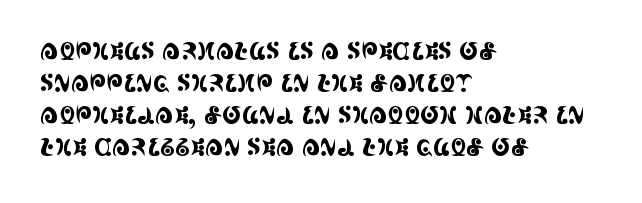
{"italic": "no", "underline": "no", "align": "left", "line_spacing": "normal", "line_spacing_ratio": 1.39, "letter_spacing": "normal", "letter_spacing_em": 0.0, "glyph_px": 23}
